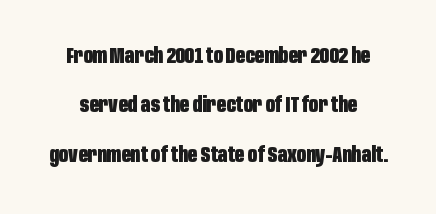
Standard letterfit; no display-style spreading of the glyphs. This is roman type, the default non-slanted kind. A typesetter would call this leading open, well beyond the default. In terms of weight, the rendering is a true, heavy bold.
